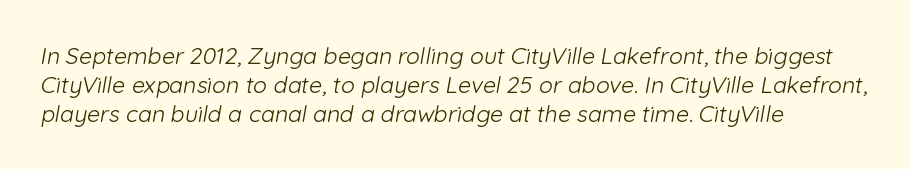
The image shows 23 px text type; set left-aligned, normal line spacing (1.26x), normal letter spacing, not underlined.
